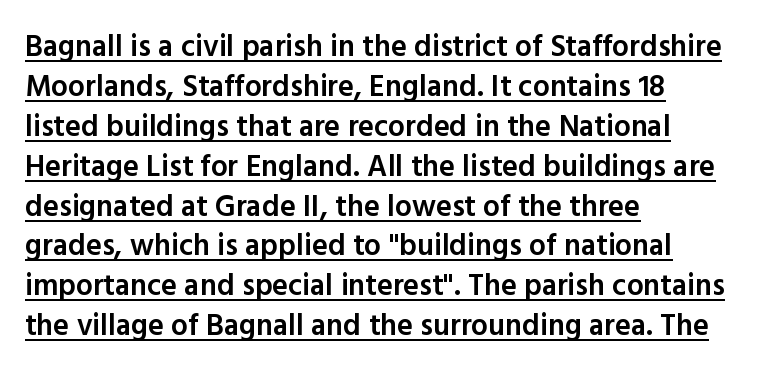
Q: Is the text bold? A: Semi-bold.
Q: Is the text italic (slanted)? A: No, it is upright.
Q: Is the typeface a serif or a sans-serif typeface? A: Sans-serif.
Q: Is the text underlined? A: Yes.
Q: How is the paragraph aligned? A: Left-aligned.
Q: Is the spacing between letters normal or unusually wide? A: Normal.
Q: Is the spacing between lines tight, normal or loose? A: Normal.
Q: Width (condensed, normal, or wide)? A: Normal.
Q: x-height? A: Medium.
Q: Monospaced? A: No.
